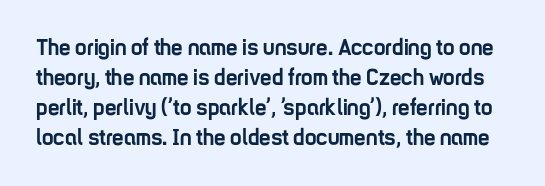
The image shows 23 px bold type, upright; set normal line spacing (1.3x), normal letter spacing, not underlined.
